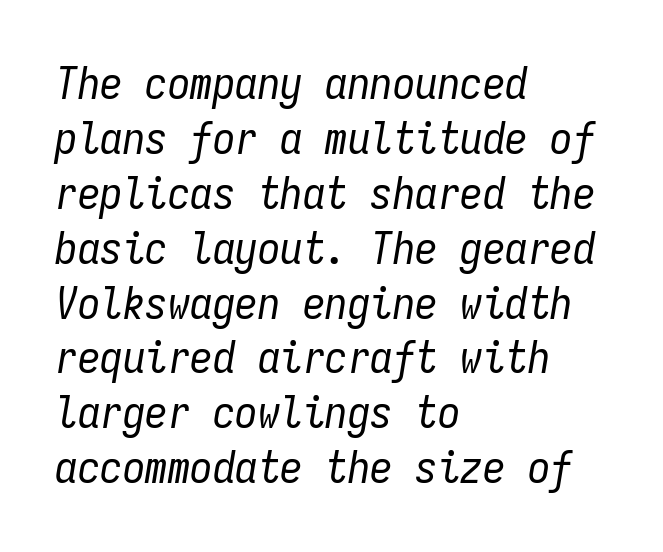
Q: Is the text bold? A: No.
Q: Is the text italic (slanted)? A: Yes, it leans right by about 9 degrees.
Q: Is the text underlined? A: No.
Q: How is the paragraph aligned? A: Left-aligned.
Q: Is the spacing between letters normal or unusually wide? A: Normal.
Q: Width (condensed, normal, or wide)? A: Condensed.
Q: Stroke contrast? A: Low.
Q: x-height? A: Medium.
Q: Monospaced? A: Yes.
